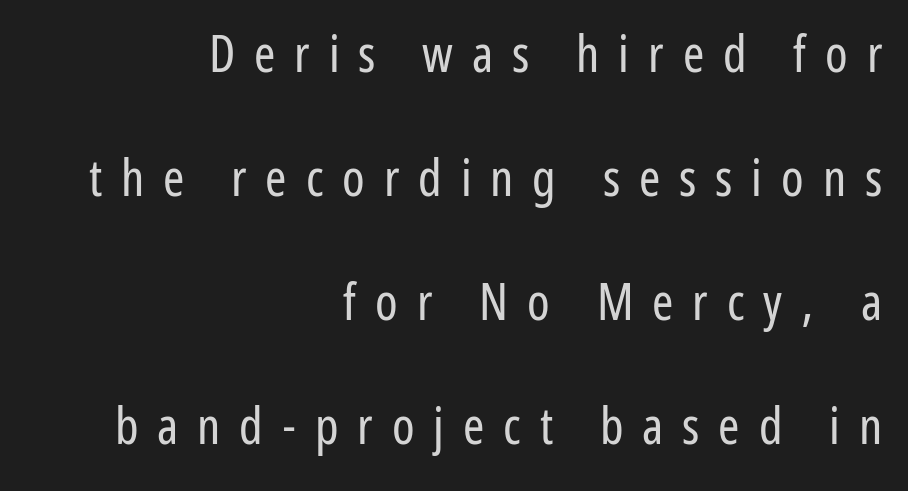
{"serif": "no", "italic": "no", "bold": "no", "weight": "regular", "width": "condensed", "stroke_contrast": "low", "x_height": "medium", "monospaced": "no", "underline": "no", "align": "right", "line_spacing": "loose", "line_spacing_ratio": 2.43, "letter_spacing": "wide", "letter_spacing_em": 0.37, "glyph_px": 51}
